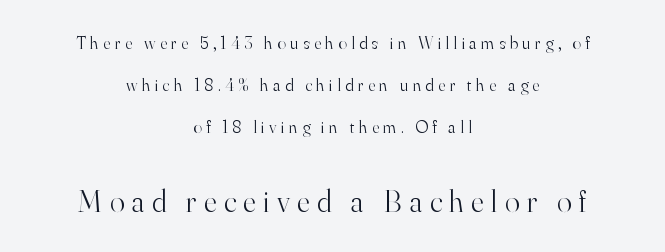
The lower block of text is set noticeably larger than the block above it. These lines stand farther apart than default settings would place them. This is serif lettering, the kind often seen in printed books. The string is rendered with underlining switched off. Inter-character spacing is expanded well beyond the font's built-in metrics.
